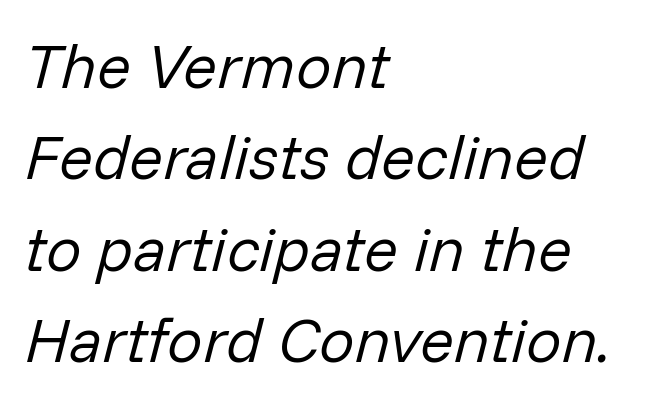
You can tell it's italic because the verticals aren't actually vertical. Compared with typical body copy, the letter spacing here is the same. Reading down the block, your eye returns to a fixed left position each line. The weight tops out at a normal text grade. Clear beneath every line of the passage.
